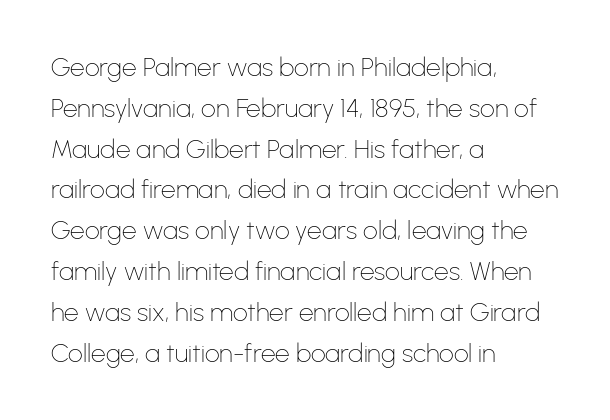
{"italic": "no", "bold": "no", "underline": "no", "align": "left", "line_spacing": "normal", "line_spacing_ratio": 1.57, "letter_spacing": "normal", "letter_spacing_em": 0.0, "glyph_px": 26}
